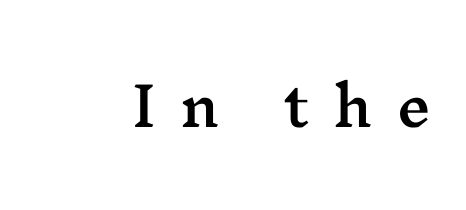
{"serif": "yes", "italic": "no", "width": "wide", "stroke_contrast": "medium", "x_height": "medium", "monospaced": "no", "underline": "no", "letter_spacing": "wide", "letter_spacing_em": 0.46, "glyph_px": 54}
